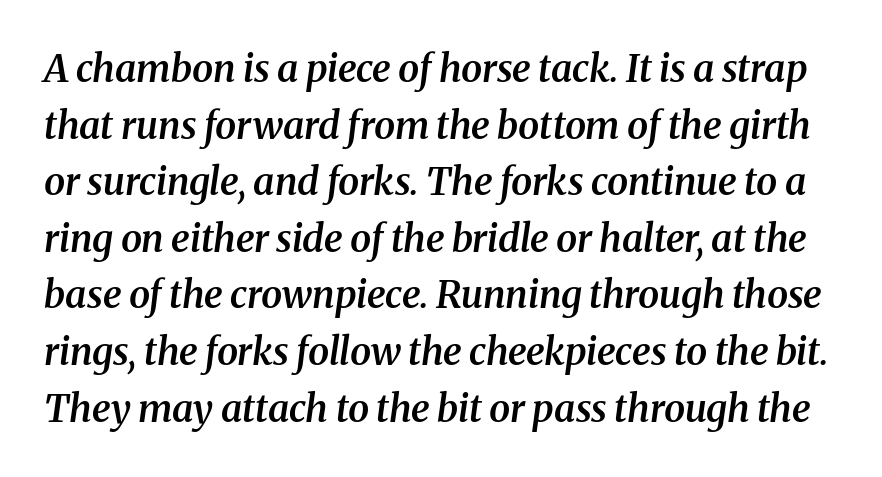
Q: Is the text bold? A: Semi-bold.
Q: Is the text italic (slanted)? A: Yes, it leans right by about 8 degrees.
Q: Is the typeface a serif or a sans-serif typeface? A: Serif.
Q: Is the text underlined? A: No.
Q: Is the spacing between letters normal or unusually wide? A: Normal.
Q: Is the spacing between lines tight, normal or loose? A: Normal.
Q: Width (condensed, normal, or wide)? A: Normal.
Q: Stroke contrast? A: Medium.
Q: x-height? A: Medium.
Q: Monospaced? A: No.
